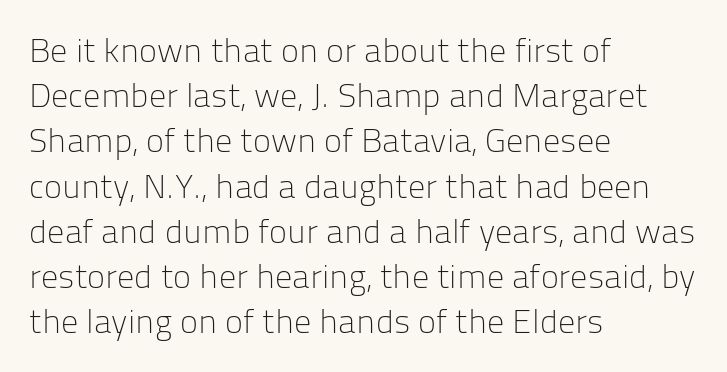
{"serif": "no", "italic": "no", "bold": "no", "weight": "light", "width": "normal", "stroke_contrast": "low", "x_height": "medium", "monospaced": "no", "underline": "no", "align": "left", "line_spacing": "normal", "line_spacing_ratio": 1.33, "letter_spacing": "normal", "letter_spacing_em": 0.0, "glyph_px": 34}
